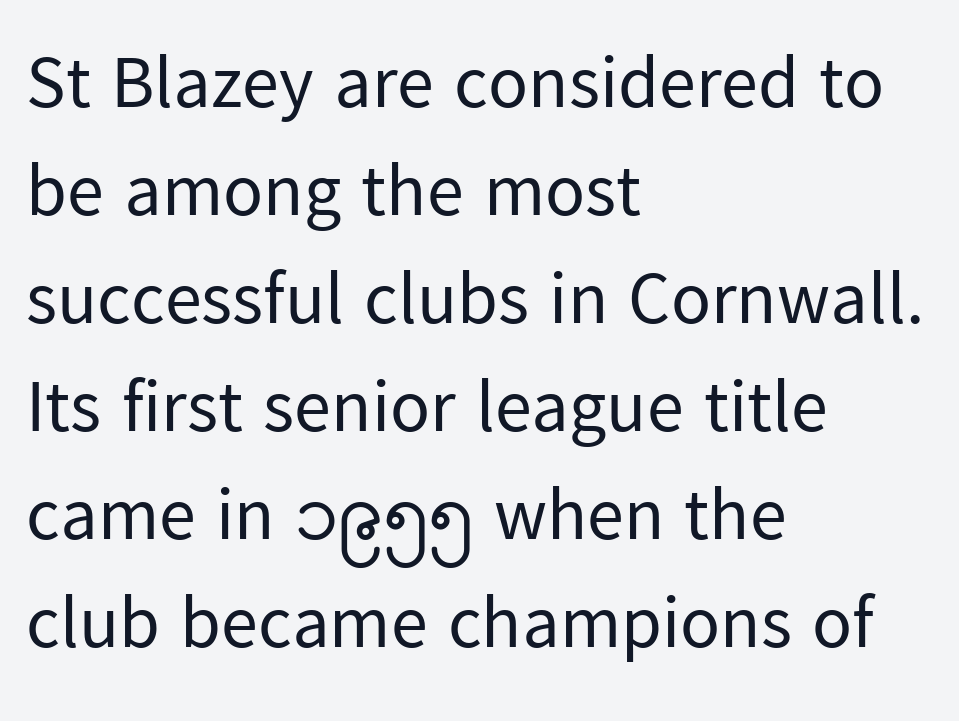
{"serif": "no", "italic": "no", "bold": "no", "weight": "regular", "width": "normal", "stroke_contrast": "low", "x_height": "medium", "monospaced": "no", "underline": "no", "align": "left", "line_spacing": "normal", "line_spacing_ratio": 1.46, "letter_spacing": "normal", "letter_spacing_em": 0.0, "glyph_px": 74}
